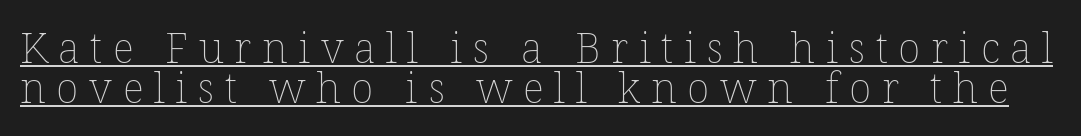
The image shows 42 px thin type, upright; set tight line spacing (0.96x), unusually wide letter spacing (+0.25 em), underlined; low stroke contrast and a medium x-height.
